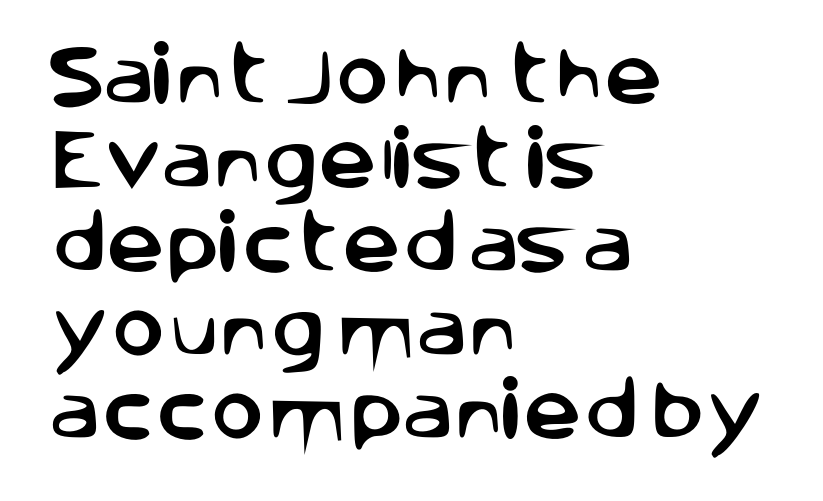
The image shows 65 px sans-serif type, upright; set left-aligned, normal line spacing (1.29x), normal letter spacing, not underlined; low stroke contrast and a large x-height.
